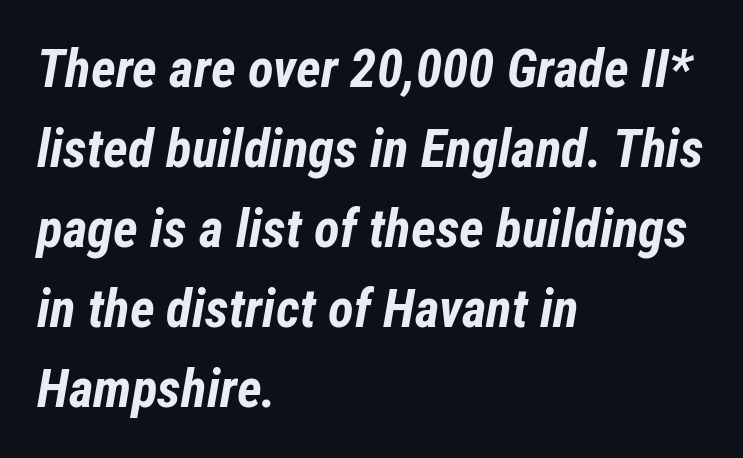
What stands out about the letter spacing? Nothing — it is the standard amount. Bold? Absolutely — the strokes are thick and heavy. Quick note: underline off. Do the characters align in a grid? No, the font is proportional. The compositor pushed each line to the left boundary. Quick note: interline space is typical.
